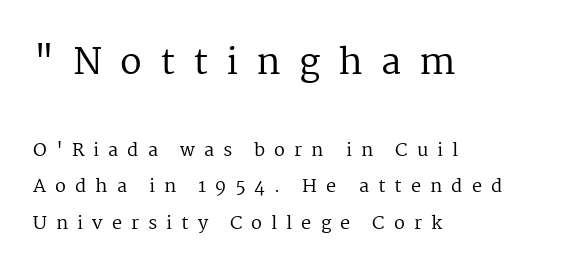
The rendering inserts visible extra space after every character. The axis of the letterforms is exactly vertical. The typesetting does not lean heavy: it is not bold. Notice how the passage keeps a crisp vertical edge on the left only. Stroke terminals: seriffed.
